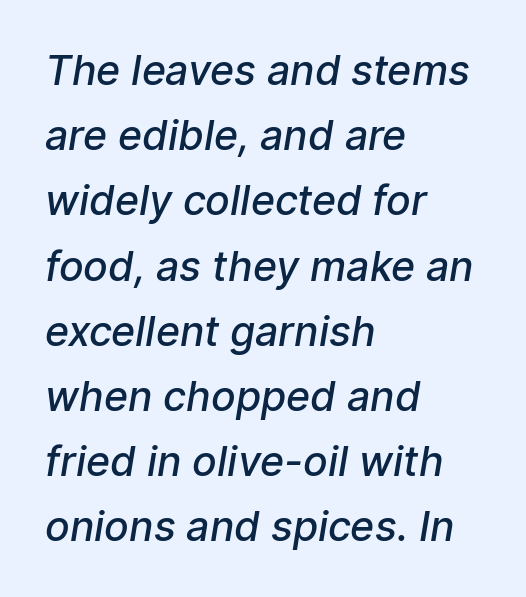
The image shows 41 px semibold sans-serif type; set left-aligned, normal line spacing (1.59x), normal letter spacing, not underlined; low stroke contrast and a medium x-height.
